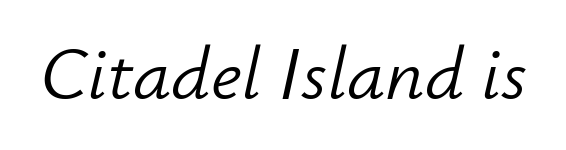
{"italic": "yes", "lean": "right", "slant_degrees": 12, "bold": "no", "weight": "light", "width": "normal", "stroke_contrast": "low", "x_height": "small", "monospaced": "no", "underline": "no", "letter_spacing": "normal", "letter_spacing_em": 0.0, "glyph_px": 76}
